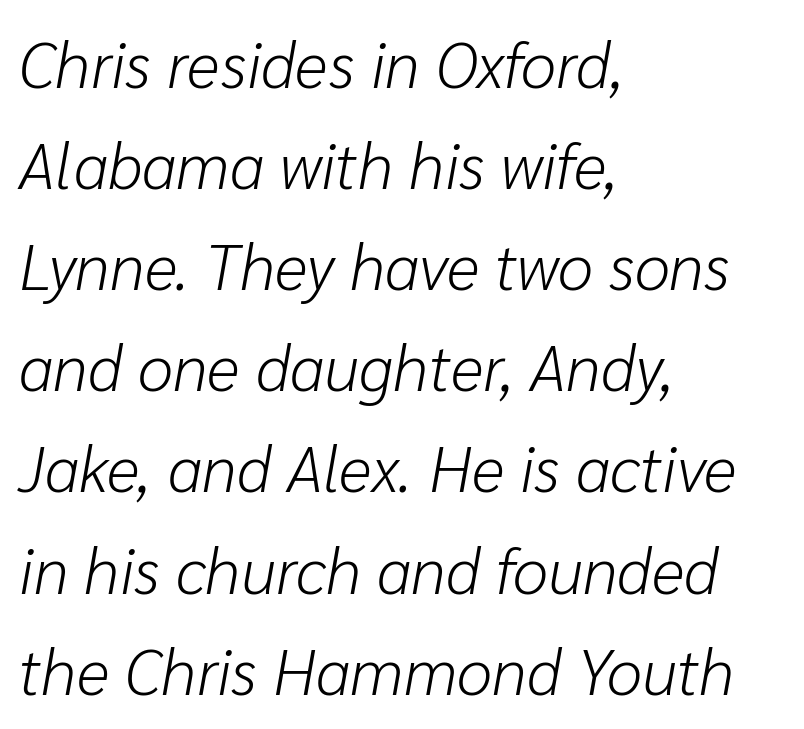
Q: Is the text bold? A: No.
Q: Is the text italic (slanted)? A: Yes, it leans right by about 10 degrees.
Q: Is the text underlined? A: No.
Q: How is the paragraph aligned? A: Left-aligned.
Q: Is the spacing between letters normal or unusually wide? A: Normal.
Q: Is the spacing between lines tight, normal or loose? A: Normal.
Q: Width (condensed, normal, or wide)? A: Normal.
Q: Stroke contrast? A: Low.
Q: x-height? A: Medium.
Q: Monospaced? A: No.
